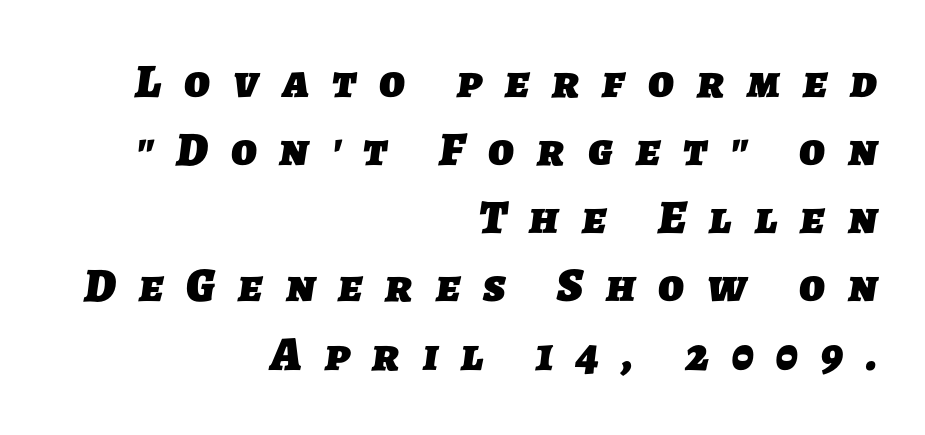
Q: Is the text bold? A: Yes.
Q: Is the typeface a serif or a sans-serif typeface? A: Sans-serif.
Q: Is the text underlined? A: No.
Q: How is the paragraph aligned? A: Right-aligned.
Q: Is the spacing between letters normal or unusually wide? A: Unusually wide.
Q: Is the spacing between lines tight, normal or loose? A: Normal.
Q: Width (condensed, normal, or wide)? A: Normal.
Q: Stroke contrast? A: Low.
Q: x-height? A: Medium.
Q: Monospaced? A: No.
